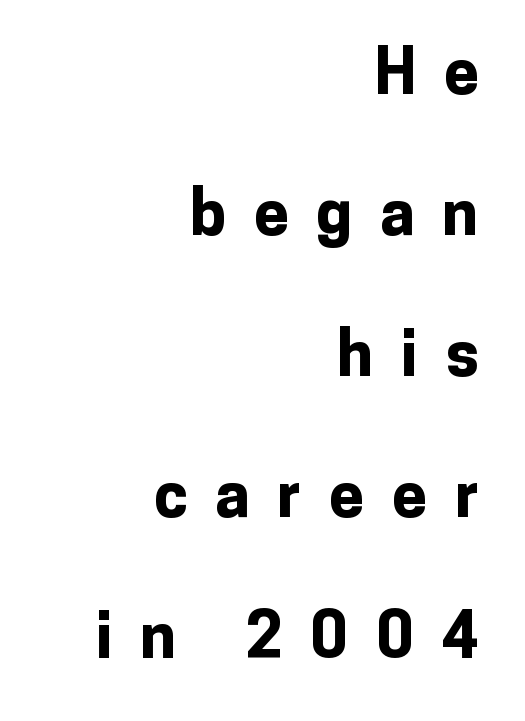
Proportional: the letters do not fall into vertical columns. No feet cap the strokes, marking this as sans-serif type. Glance below the letters and you will spot only blank space. You could only call the tracking loose — the letters float apart.
